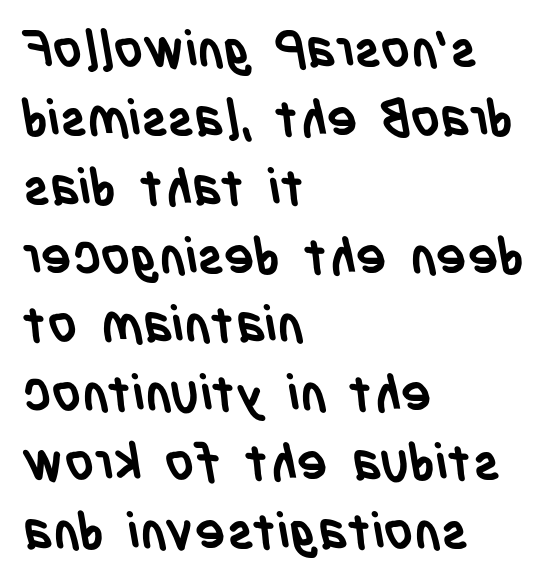
{"serif": "no", "bold": "yes", "weight": "semibold", "width": "condensed", "stroke_contrast": "low", "x_height": "large", "monospaced": "no", "underline": "no", "align": "left", "line_spacing": "normal", "line_spacing_ratio": 1.35, "letter_spacing": "normal", "letter_spacing_em": 0.0, "glyph_px": 51}
